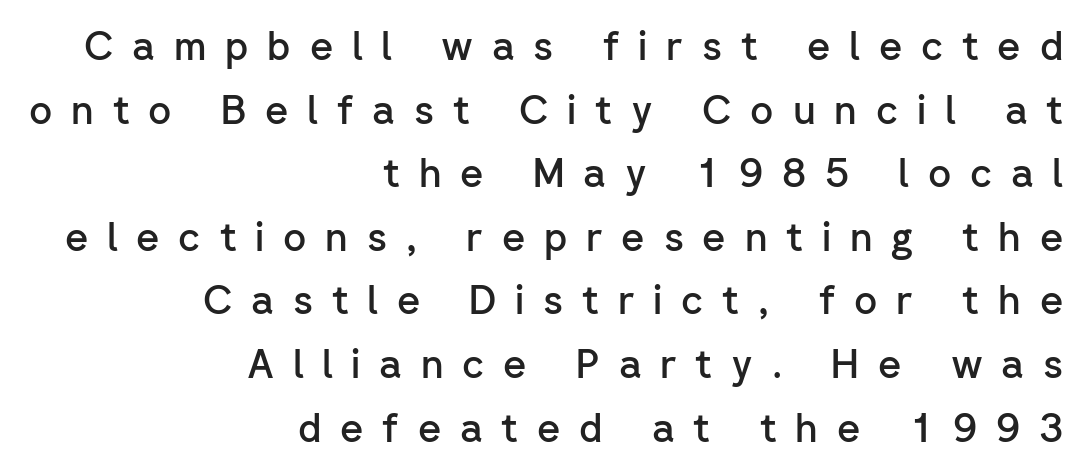
Letter spacing: wide. The rows are spaced the way most documents space them. Beneath every word, the page is bare. This rendering uses right alignment, leaving the left contour irregular.
